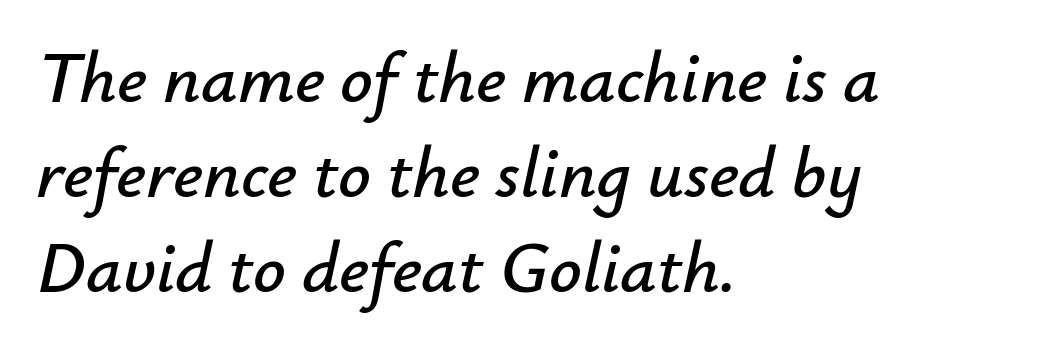
The image shows 72 px text type, italic (leaning right); set left-aligned, normal line spacing (1.32x), normal letter spacing, not underlined; low stroke contrast and a small x-height.
